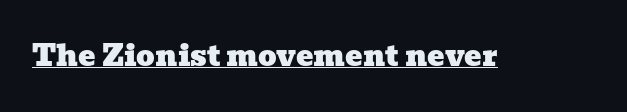
To sum up the face: it has serifs. The letterforms sit shoulder to shoulder at normal distance. The words here are underlined. Each letter keeps its own natural width here, so spacing adapts to shape.
